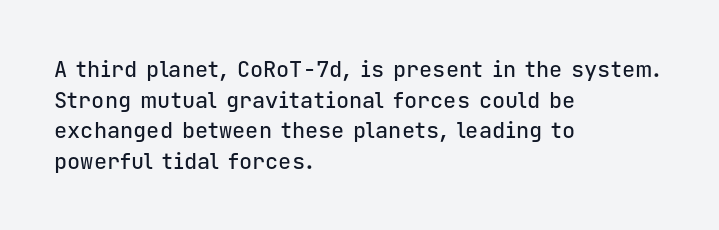
Q: Is the text italic (slanted)? A: No, it is upright.
Q: Is the text underlined? A: No.
Q: How is the paragraph aligned? A: Left-aligned.
Q: Is the spacing between letters normal or unusually wide? A: Normal.
Q: Is the spacing between lines tight, normal or loose? A: Normal.
